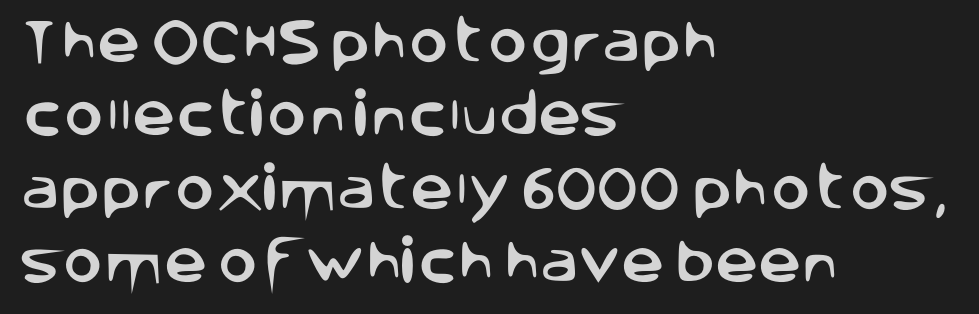
These lines were composed using upright roman letters. The face used here is rendered with its standard letterfit. The string is rendered with underlining switched off. These lines are rendered in a variable-pitch font.
